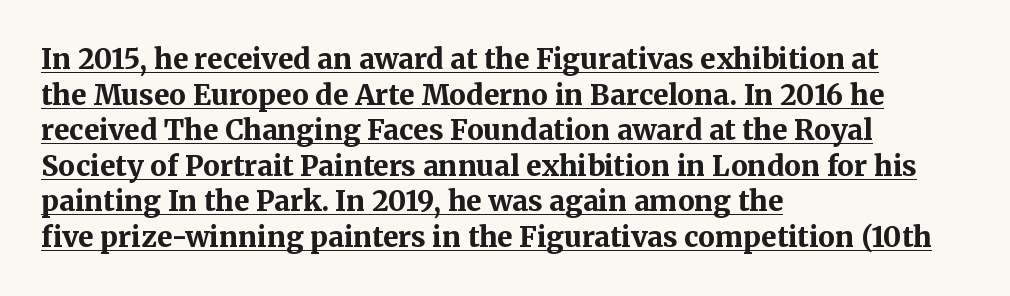
The image shows 28 px bold serif type, upright; set left-aligned, normal line spacing (1.27x), normal letter spacing, underlined; medium stroke contrast and a medium x-height.
